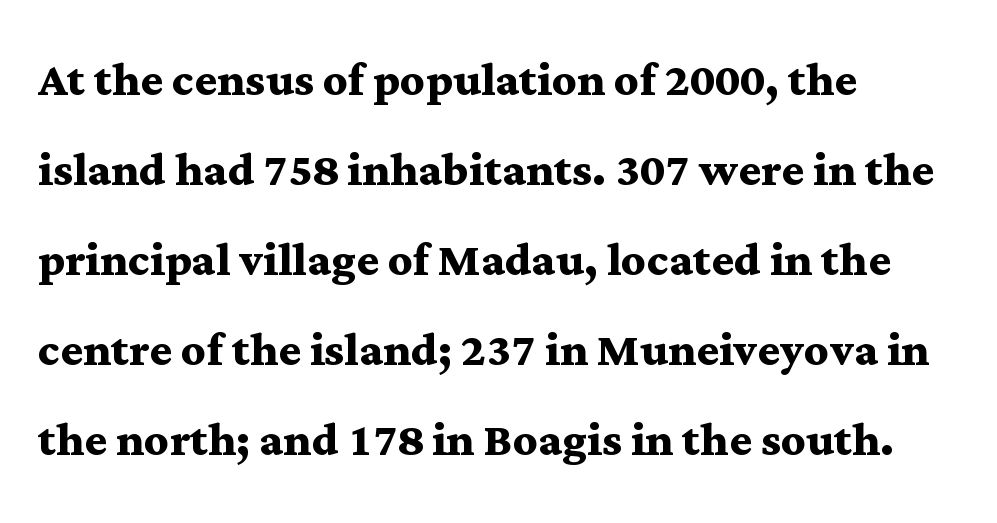
{"serif": "yes", "italic": "no", "bold": "yes", "weight": "semibold", "width": "wide", "stroke_contrast": "medium", "x_height": "medium", "monospaced": "no", "underline": "no", "align": "left", "line_spacing": "normal", "line_spacing_ratio": 1.5, "letter_spacing": "normal", "letter_spacing_em": 0.0, "glyph_px": 60}
